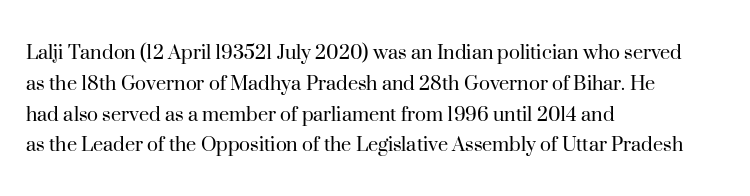
{"italic": "no", "bold": "no", "underline": "no", "align": "left", "line_spacing": "normal", "line_spacing_ratio": 1.34, "letter_spacing": "normal", "letter_spacing_em": 0.0, "glyph_px": 23}
